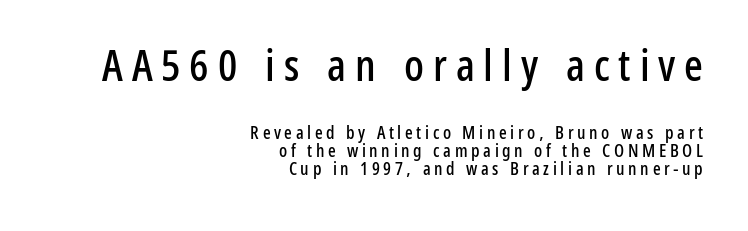
The letters advance in unequal steps, a hallmark of proportional type. Is the letter spacing exaggerated? Yes — the characters are pushed far apart. Line spacing here is tight. Each row of text sits above clean, open space. The typeface chosen for these lines omits serifs.
